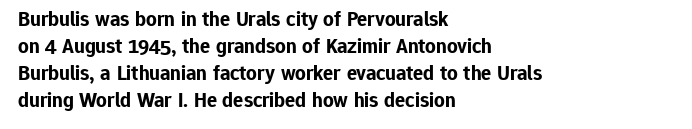
{"italic": "no", "bold": "yes", "underline": "no", "align": "left", "line_spacing": "normal", "line_spacing_ratio": 1.29, "letter_spacing": "normal", "letter_spacing_em": 0.0, "glyph_px": 21}
